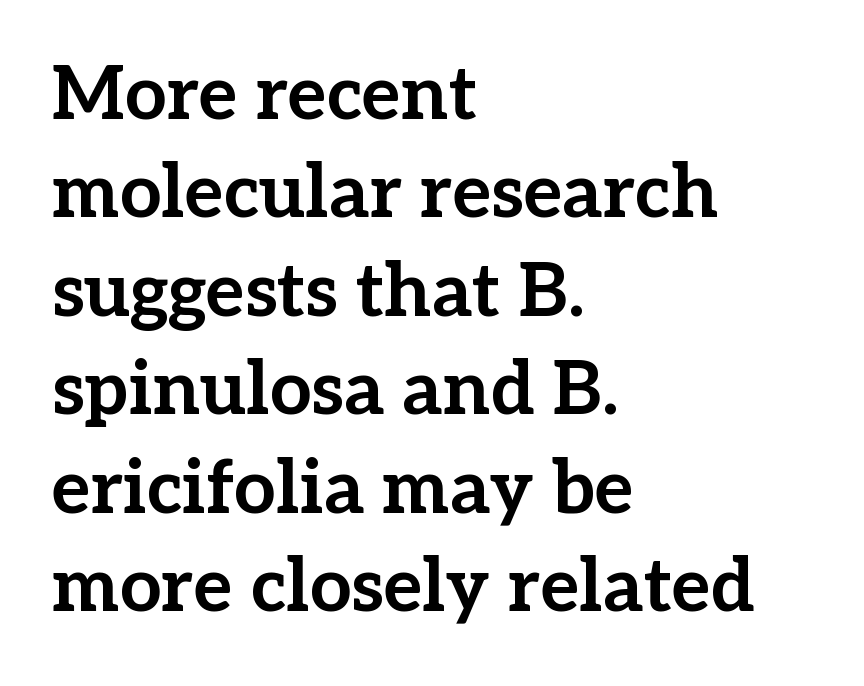
The image shows 74 px bold serif type, upright; set left-aligned, normal line spacing (1.33x), normal letter spacing, not underlined; low stroke contrast and a medium x-height.
